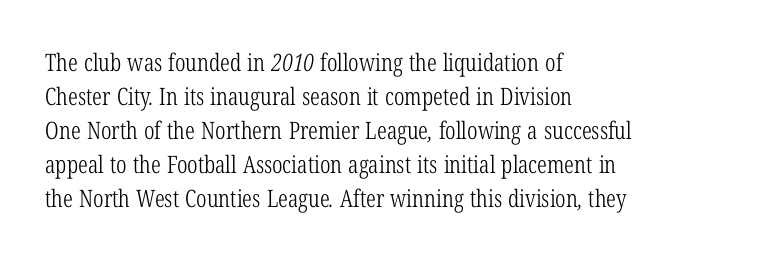
{"bold": "no", "underline": "no", "align": "left", "line_spacing": "normal", "line_spacing_ratio": 1.42, "letter_spacing": "normal", "letter_spacing_em": 0.0, "glyph_px": 24}
